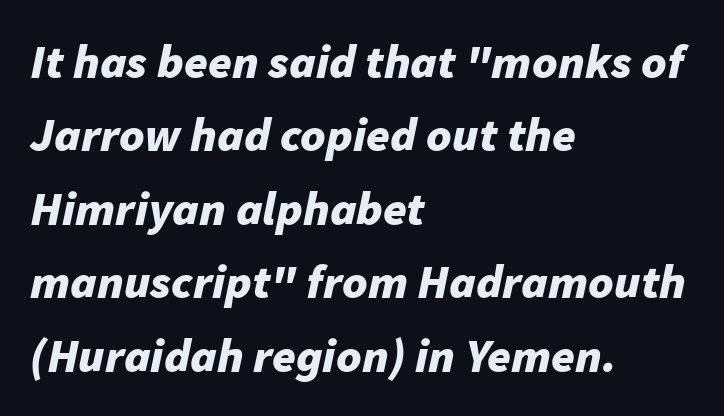
The image shows 48 px bold type, italic (leaning right); set left-aligned, normal line spacing (1.53x), normal letter spacing, not underlined; low stroke contrast and a medium x-height.
